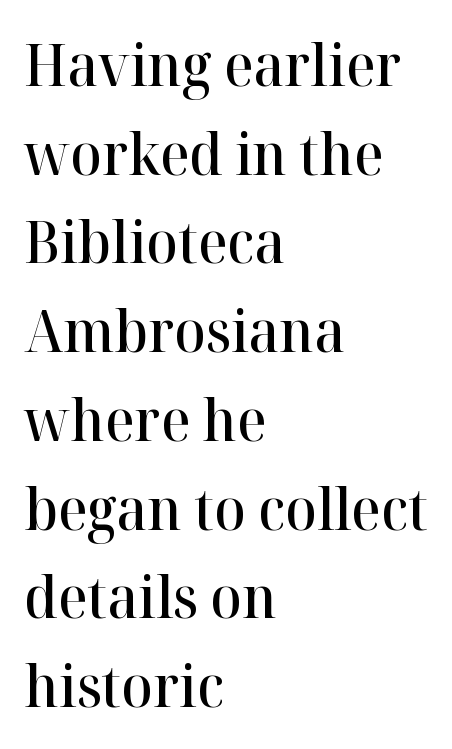
{"serif": "yes", "italic": "no", "bold": "semi", "weight": "semibold", "width": "normal", "stroke_contrast": "high", "x_height": "medium", "monospaced": "no", "underline": "no", "align": "left", "line_spacing": "normal", "line_spacing_ratio": 1.53, "letter_spacing": "normal", "letter_spacing_em": 0.0, "glyph_px": 58}
